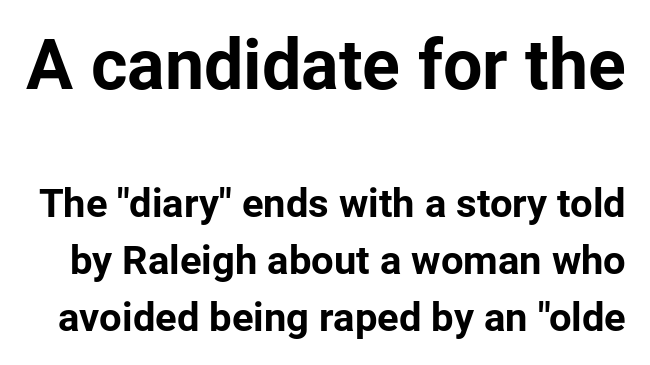
{"serif": "no", "italic": "no", "bold": "yes", "weight": "bold", "width": "normal", "stroke_contrast": "low", "x_height": "medium", "monospaced": "no", "underline": "no", "line_spacing": "normal", "line_spacing_ratio": 1.42, "letter_spacing": "normal", "letter_spacing_em": 0.0, "larger_block": "first", "size_ratio": 1.75, "glyph_px": 70}
